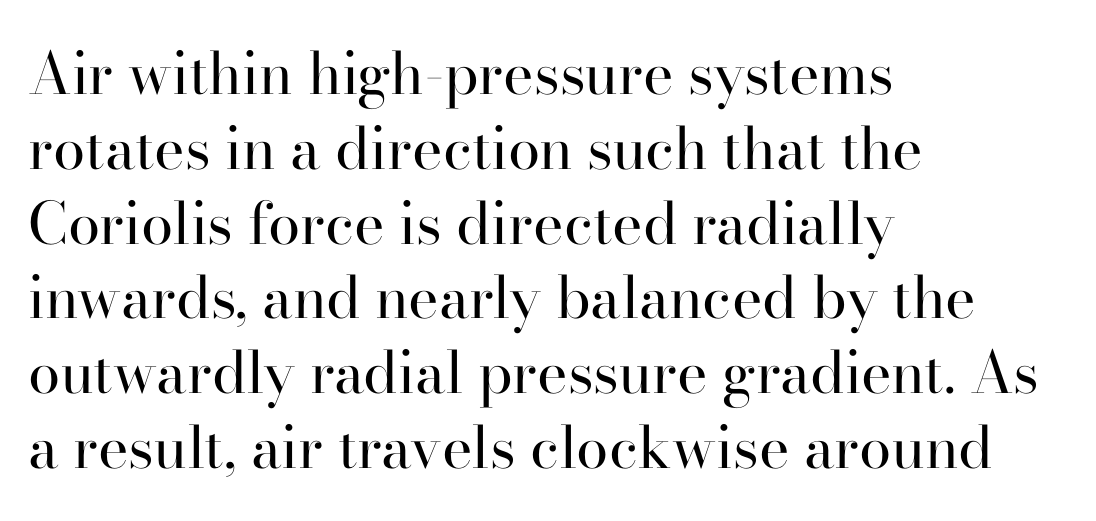
The image shows 58 px regular-weight serif type, upright; set left-aligned, normal line spacing (1.29x), normal letter spacing, not underlined; high stroke contrast and a small x-height.
